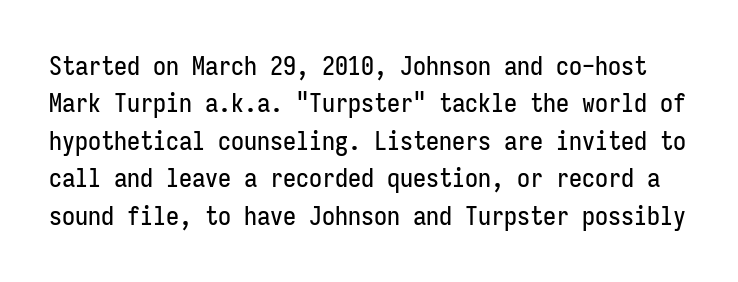
Q: Is the text italic (slanted)? A: No, it is upright.
Q: Is the text underlined? A: No.
Q: Is the spacing between letters normal or unusually wide? A: Normal.
Q: Is the spacing between lines tight, normal or loose? A: Normal.
